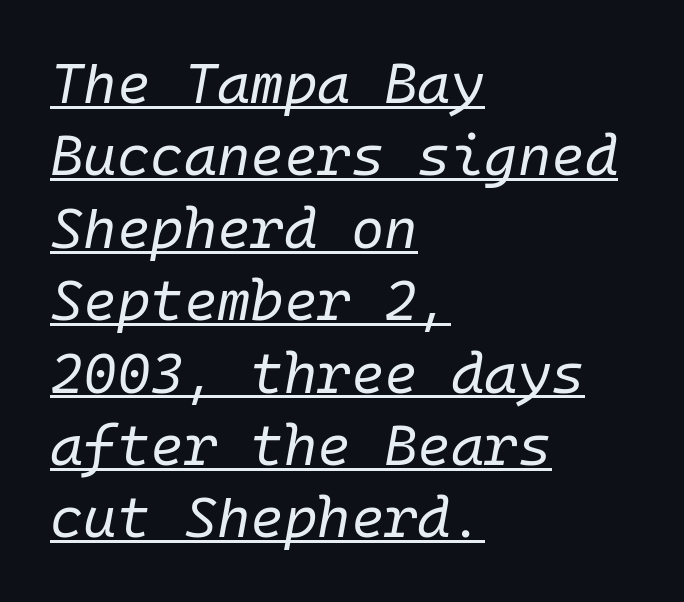
Q: Is the text bold? A: No.
Q: Is the text italic (slanted)? A: Yes, it leans right by about 10 degrees.
Q: Is the text underlined? A: Yes.
Q: How is the paragraph aligned? A: Left-aligned.
Q: Is the spacing between letters normal or unusually wide? A: Normal.
Q: Is the spacing between lines tight, normal or loose? A: Normal.
Q: Width (condensed, normal, or wide)? A: Normal.
Q: Stroke contrast? A: Low.
Q: x-height? A: Medium.
Q: Monospaced? A: Yes.
